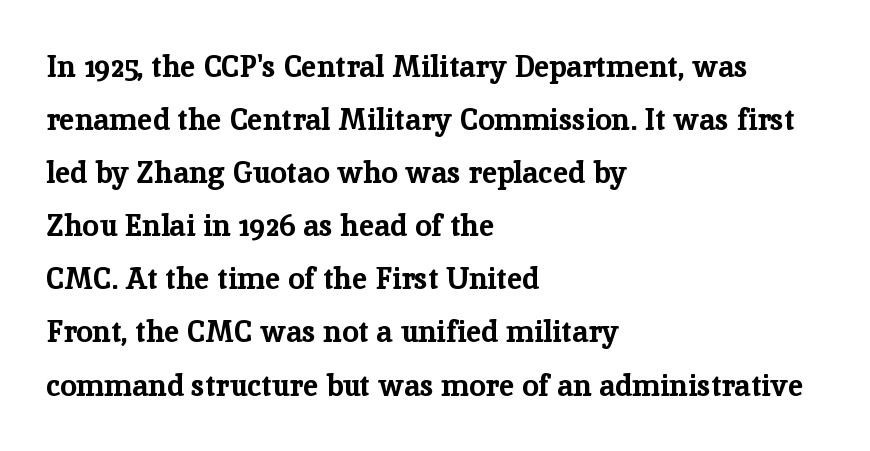
The image shows 30 px bold serif type, upright; set left-aligned, line spacing 1.77x, normal letter spacing, not underlined; low stroke contrast and a medium x-height.
